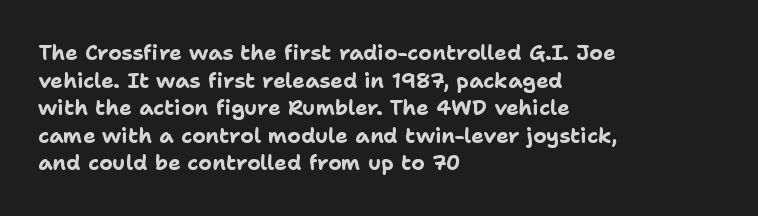
Normally led — the rows are evenly, conventionally spaced. Caption: standard tracking, unaltered. Check the space under the baseline: it is left empty. This sample is left-justified, so line endings fall wherever the words run out. These lines were composed using upright roman letters.
